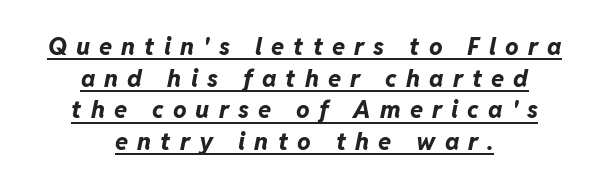
A typesetter would call this heavily tracked-out type. The face used here appears with an underline applied. The rendering uses a bold face; every stroke is thick and dark. Tall strokes in this sample are angled rather than plumb. Is the block centered? Yes — each line is placed symmetrically about the middle.
